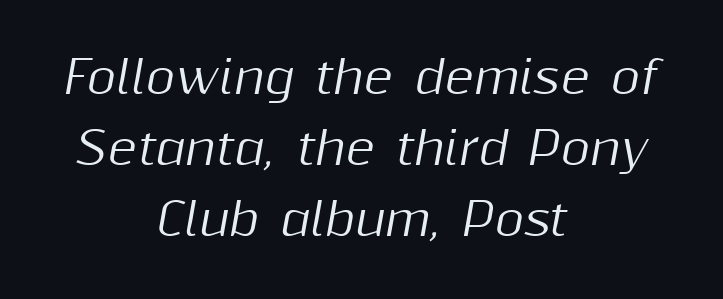
Q: Is the text italic (slanted)? A: Yes, it leans right by about 10 degrees.
Q: Is the text underlined? A: No.
Q: How is the paragraph aligned? A: Centered.
Q: Is the spacing between letters normal or unusually wide? A: Normal.
Q: Is the spacing between lines tight, normal or loose? A: Normal.
Q: Width (condensed, normal, or wide)? A: Normal.
Q: Stroke contrast? A: Medium.
Q: x-height? A: Medium.
Q: Monospaced? A: No.
